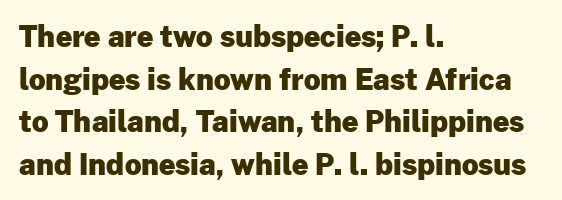
Q: Is the text bold? A: Yes.
Q: Is the text italic (slanted)? A: No, it is upright.
Q: Is the typeface a serif or a sans-serif typeface? A: Sans-serif.
Q: Is the text underlined? A: No.
Q: How is the paragraph aligned? A: Left-aligned.
Q: Is the spacing between letters normal or unusually wide? A: Normal.
Q: Is the spacing between lines tight, normal or loose? A: Normal.
Q: Width (condensed, normal, or wide)? A: Normal.
Q: Stroke contrast? A: Low.
Q: x-height? A: Medium.
Q: Monospaced? A: No.
